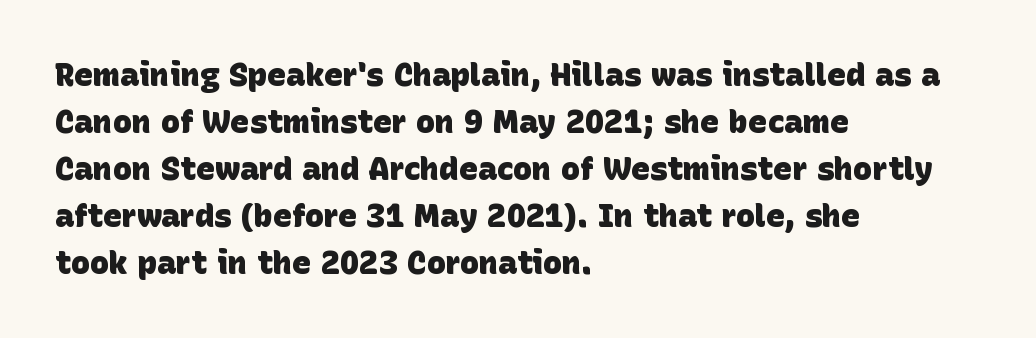
The image shows 32 px heavy sans-serif type; set left-aligned, normal line spacing (1.47x), normal letter spacing, not underlined; low stroke contrast and a large x-height.
